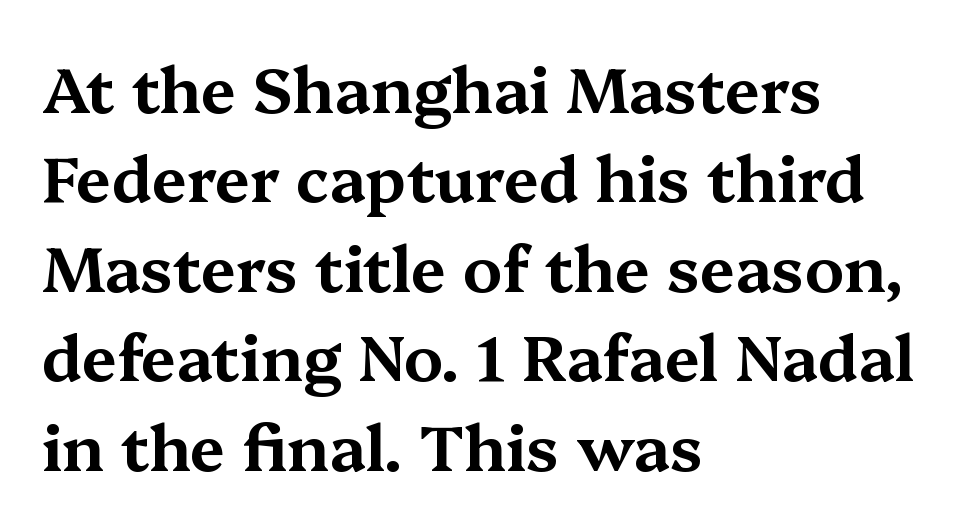
The image shows 63 px wide serif type, upright; set left-aligned, normal line spacing (1.42x), normal letter spacing, not underlined; medium stroke contrast and a medium x-height.
